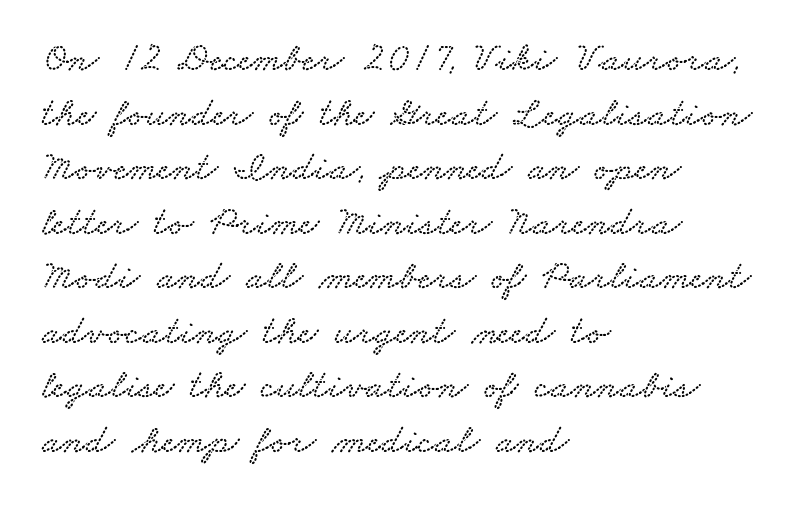
{"serif": "yes", "width": "wide", "stroke_contrast": "low", "x_height": "small", "monospaced": "no", "underline": "no", "align": "left", "line_spacing": "normal", "line_spacing_ratio": 1.33, "letter_spacing": "normal", "letter_spacing_em": 0.0, "glyph_px": 41}
